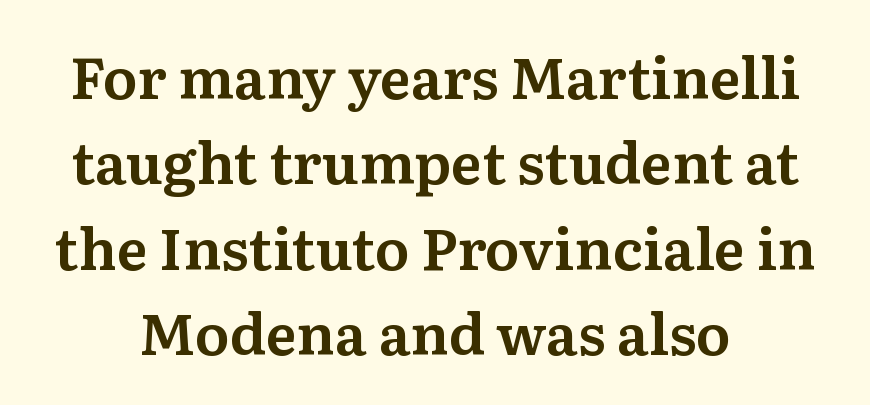
Typographically, this falls in the serif category. In terms of letterspacing, this is plain default setting. Do the characters align in a grid? No, the font is proportional. These lines were composed using upright roman letters. Centered paragraph, ragged on both sides. The specimen omits any rule beneath the text block's lines.
